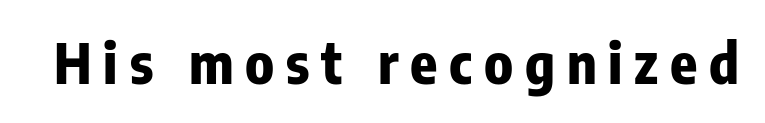
{"serif": "no", "italic": "no", "bold": "yes", "weight": "bold", "width": "condensed", "stroke_contrast": "low", "x_height": "medium", "monospaced": "no", "underline": "no", "letter_spacing": "wide", "letter_spacing_em": 0.21, "glyph_px": 56}
